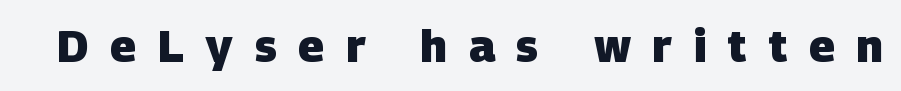
{"serif": "no", "bold": "yes", "weight": "heavy", "width": "normal", "stroke_contrast": "low", "x_height": "large", "monospaced": "no", "underline": "no", "letter_spacing": "wide", "letter_spacing_em": 0.48, "glyph_px": 45}
